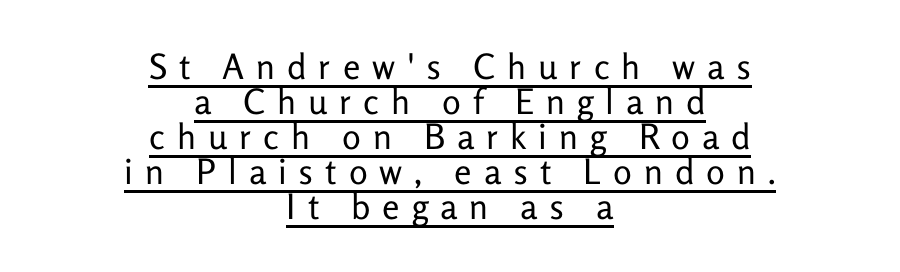
The passage shown is typed in a proportional face where columns would drift. Glyph-to-glyph distance is far greater than everyday printed text. The typography opts for an upright posture over an oblique one. The line-height multiplier appears low, near solid setting. Classification — sans serif. Unbolded letterforms with no extra heft.
